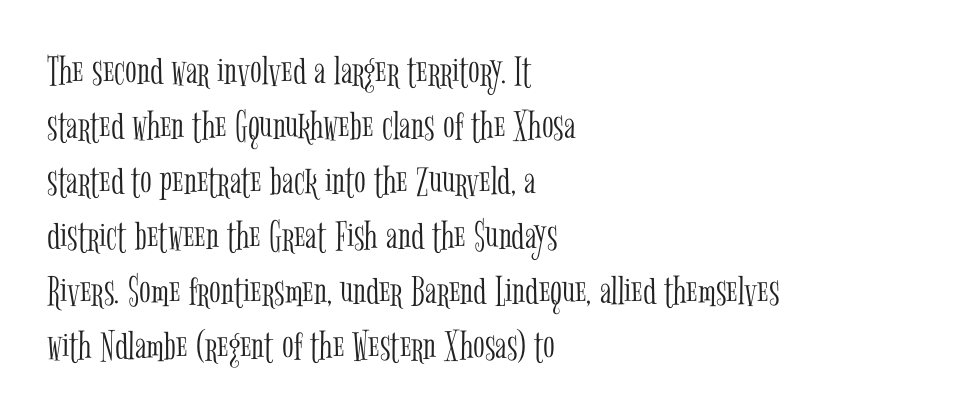
The designer left line spacing at the default. These lines are rendered in a variable-pitch font. Tracking value appears to be zero — textbook default spacing. Are there feet on the stems? There are — it's a serif.
